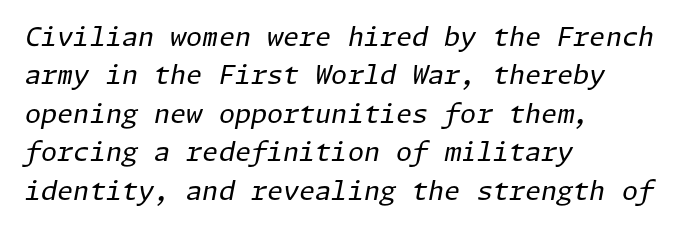
Q: Is the text bold? A: No.
Q: Is the text italic (slanted)? A: Yes, it leans right by about 11 degrees.
Q: Is the text underlined? A: No.
Q: How is the paragraph aligned? A: Left-aligned.
Q: Is the spacing between letters normal or unusually wide? A: Normal.
Q: Is the spacing between lines tight, normal or loose? A: Normal.
